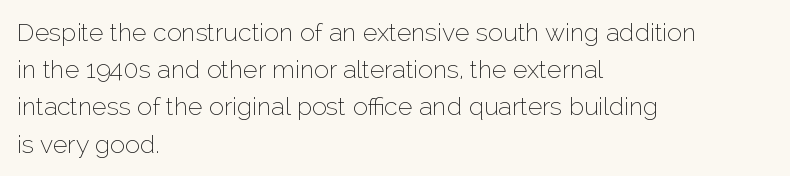
The image shows 25 px text type, upright; set left-aligned, normal line spacing (1.49x), normal letter spacing, not underlined.
